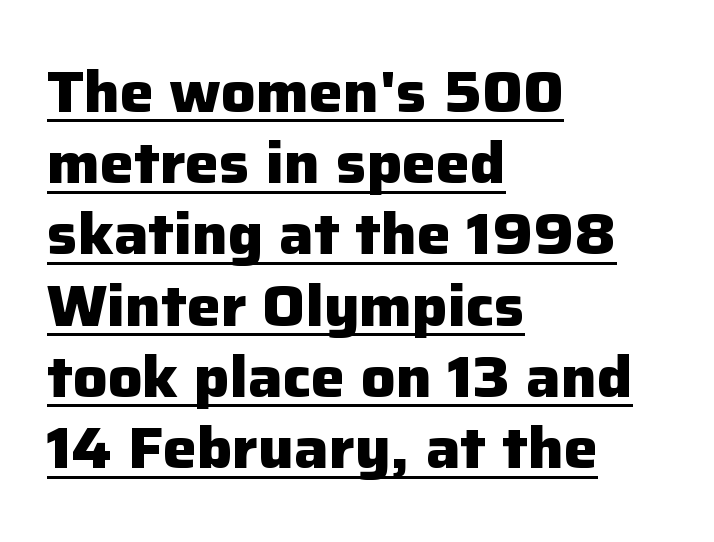
{"serif": "no", "italic": "no", "bold": "yes", "weight": "heavy", "width": "normal", "stroke_contrast": "low", "x_height": "medium", "monospaced": "no", "underline": "yes", "align": "left", "line_spacing": "normal", "line_spacing_ratio": 1.25, "letter_spacing": "normal", "letter_spacing_em": 0.0, "glyph_px": 57}
